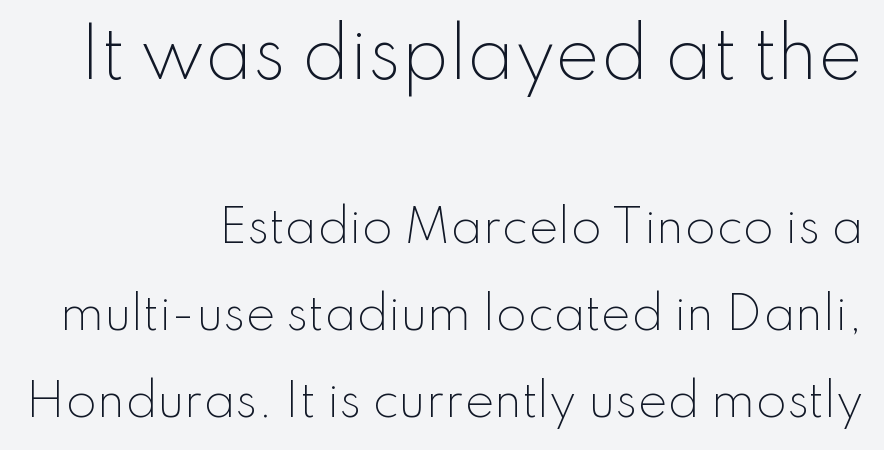
{"serif": "no", "italic": "no", "bold": "no", "weight": "light", "width": "normal", "stroke_contrast": "low", "x_height": "small", "monospaced": "no", "underline": "no", "align": "right", "line_spacing": "loose", "line_spacing_ratio": 1.93, "letter_spacing": "normal", "letter_spacing_em": 0.0, "larger_block": "first", "size_ratio": 1.49, "glyph_px": 67}
